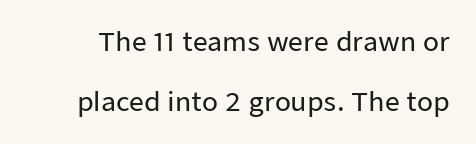
Q: Is the text italic (slanted)? A: No, it is upright.
Q: Is the text underlined? A: No.
Q: Is the spacing between letters normal or unusually wide? A: Normal.
Q: Is the spacing between lines tight, normal or loose? A: Loose.
